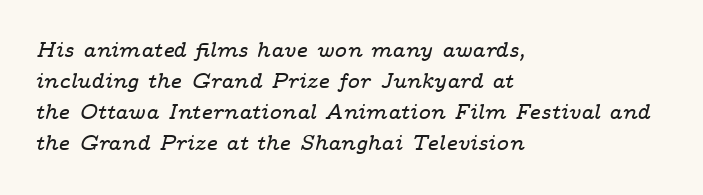
{"italic": "yes", "lean": "right", "slant_degrees": 14, "underline": "no", "align": "left", "line_spacing": "normal", "line_spacing_ratio": 1.48, "letter_spacing": "normal", "letter_spacing_em": 0.0, "glyph_px": 21}
